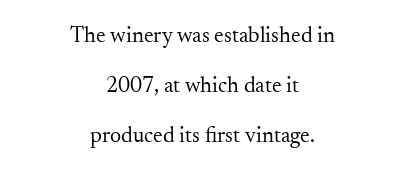
Q: Is the text bold? A: No.
Q: Is the text italic (slanted)? A: No, it is upright.
Q: Is the text underlined? A: No.
Q: How is the paragraph aligned? A: Centered.
Q: Is the spacing between letters normal or unusually wide? A: Normal.
Q: Is the spacing between lines tight, normal or loose? A: Loose.
